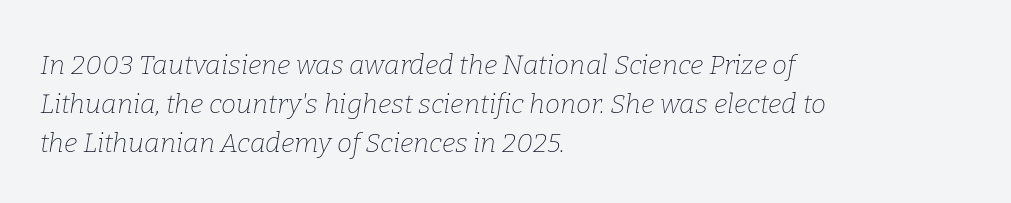
Which margin do the lines hug? The left one — the right edge is uneven. In terms of letterspacing, this is plain default setting. A typesetter would call this leading conventional body-copy spacing. If you drew a line through each stem, it would be angled. Summary of weight: not heavy and not bold. Type without underlining.
